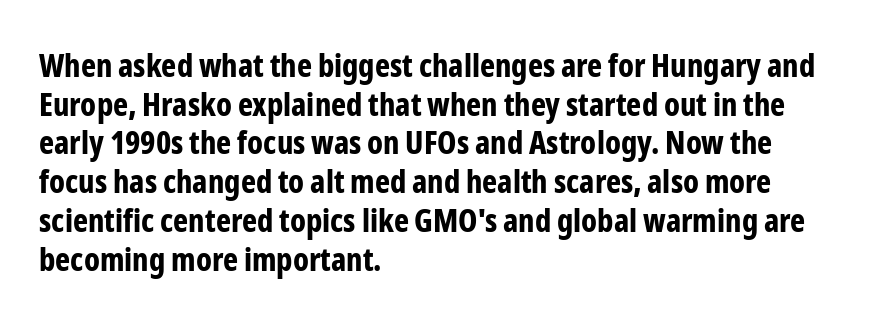
The image shows 32 px bold, condensed sans-serif type, upright; set left-aligned, line spacing 1.21x, normal letter spacing, not underlined; low stroke contrast and a medium x-height.
